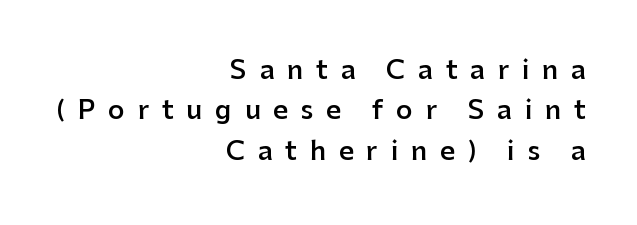
Q: Is the text bold? A: Semi-bold.
Q: Is the text italic (slanted)? A: No, it is upright.
Q: Is the text underlined? A: No.
Q: How is the paragraph aligned? A: Right-aligned.
Q: Is the spacing between letters normal or unusually wide? A: Unusually wide.
Q: Is the spacing between lines tight, normal or loose? A: Normal.
